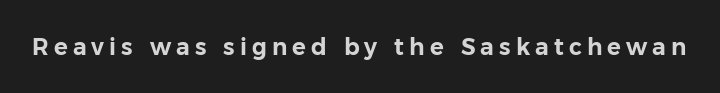
{"italic": "no", "underline": "no", "letter_spacing": "wide", "letter_spacing_em": 0.22, "glyph_px": 23}
